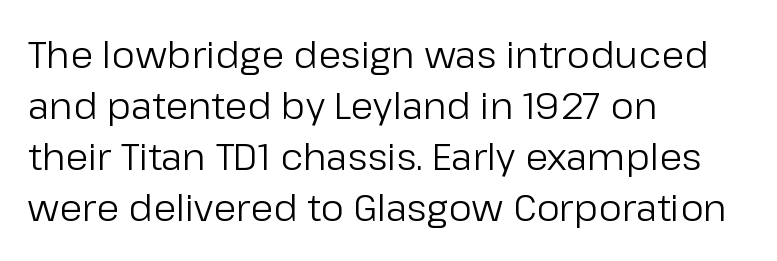
{"serif": "no", "italic": "no", "bold": "no", "weight": "regular", "width": "normal", "stroke_contrast": "low", "x_height": "medium", "monospaced": "no", "underline": "no", "align": "left", "line_spacing": "normal", "line_spacing_ratio": 1.38, "letter_spacing": "normal", "letter_spacing_em": 0.0, "glyph_px": 37}
